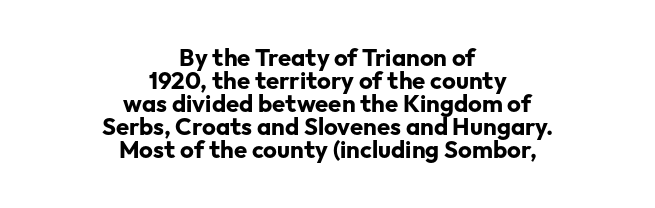
Q: Is the text bold? A: Yes.
Q: Is the text italic (slanted)? A: No, it is upright.
Q: Is the text underlined? A: No.
Q: How is the paragraph aligned? A: Centered.
Q: Is the spacing between letters normal or unusually wide? A: Normal.
Q: Is the spacing between lines tight, normal or loose? A: Tight.
